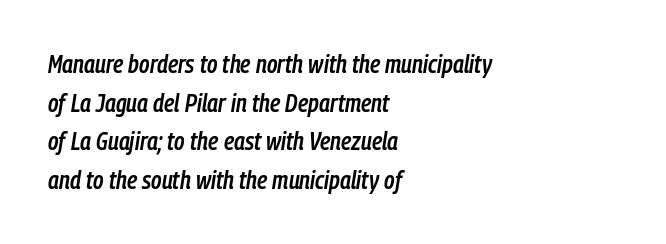
The image shows 25 px text type, italic (leaning right); set left-aligned, normal line spacing (1.55x), normal letter spacing, not underlined.
